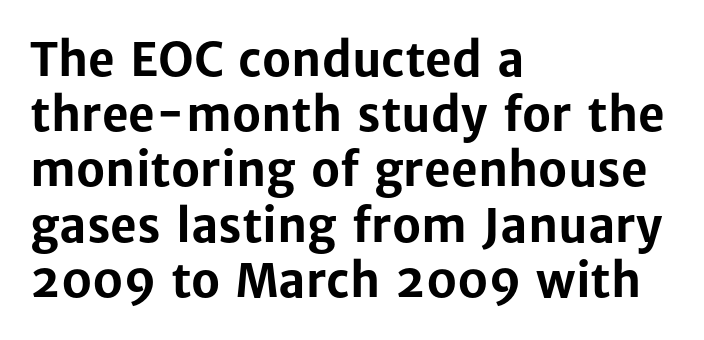
Q: Is the text bold? A: Yes.
Q: Is the text italic (slanted)? A: No, it is upright.
Q: Is the typeface a serif or a sans-serif typeface? A: Sans-serif.
Q: Is the text underlined? A: No.
Q: How is the paragraph aligned? A: Left-aligned.
Q: Is the spacing between letters normal or unusually wide? A: Normal.
Q: Width (condensed, normal, or wide)? A: Normal.
Q: Stroke contrast? A: Low.
Q: x-height? A: Medium.
Q: Monospaced? A: No.
